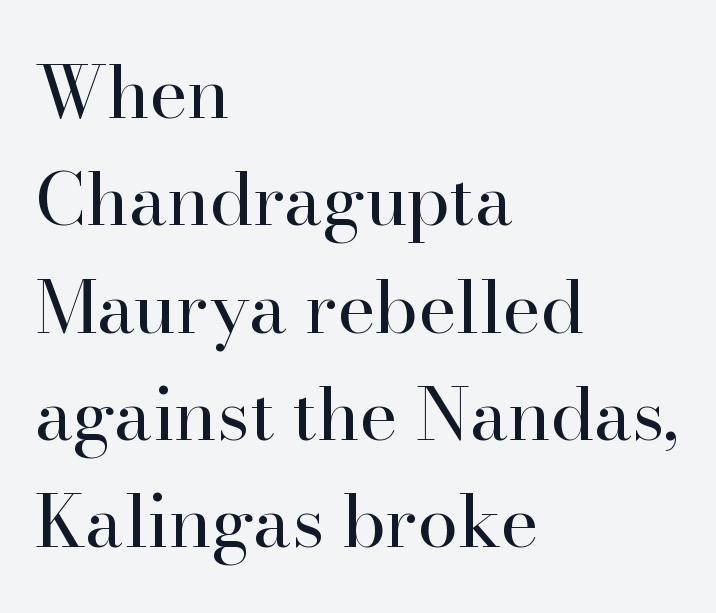
{"serif": "yes", "italic": "no", "bold": "no", "weight": "regular", "width": "normal", "stroke_contrast": "high", "x_height": "small", "monospaced": "no", "underline": "no", "align": "left", "line_spacing": "normal", "line_spacing_ratio": 1.47, "letter_spacing": "normal", "letter_spacing_em": 0.0, "glyph_px": 73}
